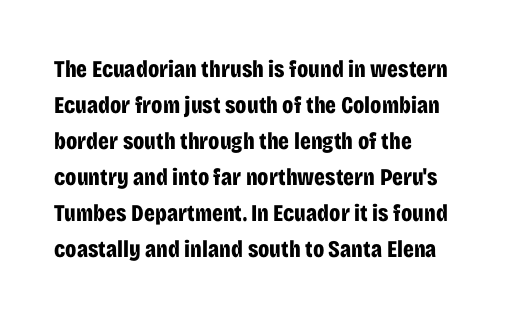
These lines are set flush left with a ragged right edge. Upright lettering throughout. Compared with typical body copy, the letter spacing here is the same. The line-height multiplier appears to be the usual default.
